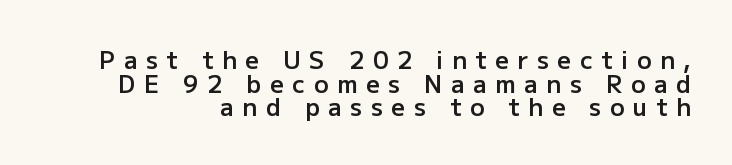
These lines carry some extra weight — a demibold, not a full bold. Tracking value appears strongly positive — letters spread wide. Visually the block forms a straight wall on the right and a jagged coastline on the left. The glyphs are unaccompanied by any horizontal stroke below them. The type sits square on the baseline with zero lean.
